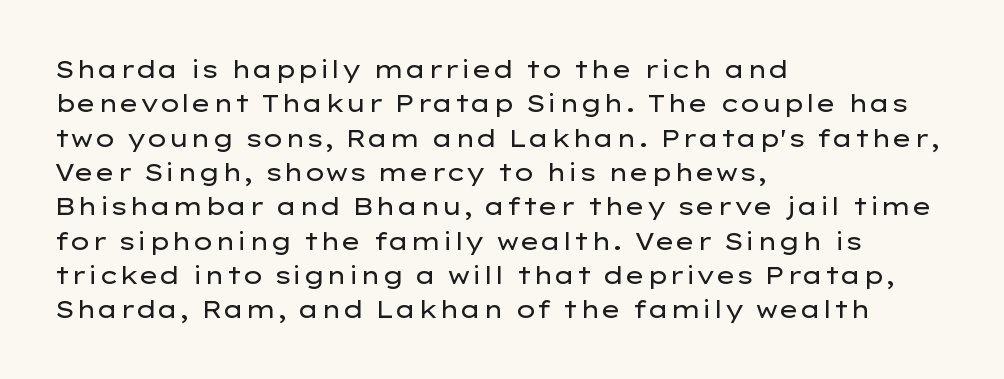
The image shows 24 px text type, upright; set left-aligned, normal line spacing (1.43x), normal letter spacing, not underlined.
